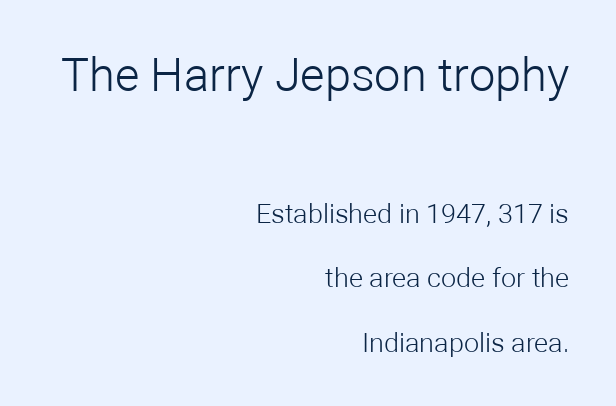
{"serif": "no", "italic": "no", "bold": "no", "weight": "light", "width": "normal", "stroke_contrast": "low", "x_height": "medium", "monospaced": "no", "underline": "no", "align": "right", "line_spacing": "loose", "line_spacing_ratio": 2.39, "letter_spacing": "normal", "letter_spacing_em": 0.0, "larger_block": "first", "size_ratio": 1.74, "glyph_px": 47}
